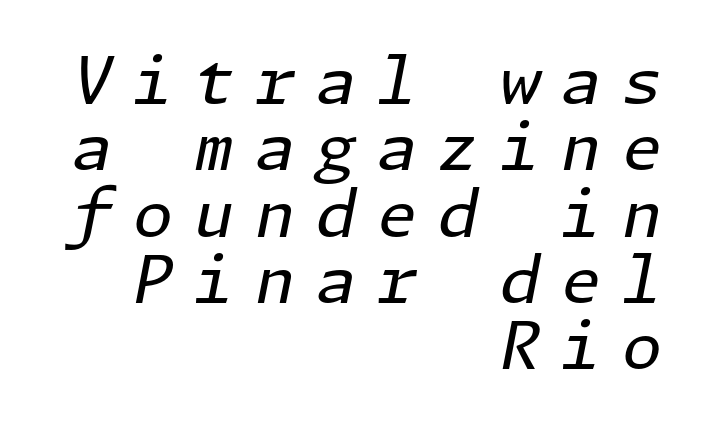
Q: Is the text bold? A: No.
Q: Is the text italic (slanted)? A: Yes, it leans right by about 11 degrees.
Q: Is the text underlined? A: No.
Q: How is the paragraph aligned? A: Right-aligned.
Q: Is the spacing between letters normal or unusually wide? A: Unusually wide.
Q: Is the spacing between lines tight, normal or loose? A: Tight.
Q: Width (condensed, normal, or wide)? A: Normal.
Q: Stroke contrast? A: Low.
Q: x-height? A: Medium.
